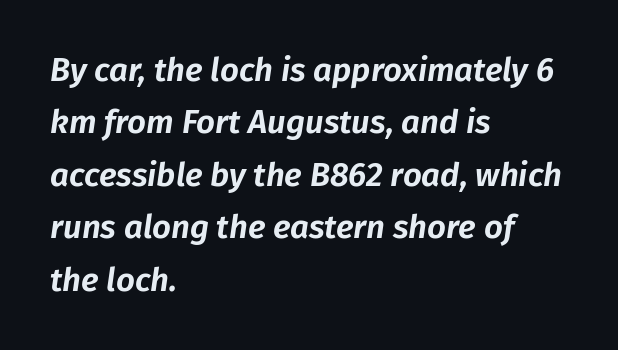
Q: Is the text italic (slanted)? A: Yes, it leans right by about 8 degrees.
Q: Is the text underlined? A: No.
Q: How is the paragraph aligned? A: Left-aligned.
Q: Is the spacing between letters normal or unusually wide? A: Normal.
Q: Is the spacing between lines tight, normal or loose? A: Normal.
Q: Width (condensed, normal, or wide)? A: Normal.
Q: Stroke contrast? A: Low.
Q: x-height? A: Medium.
Q: Monospaced? A: No.
